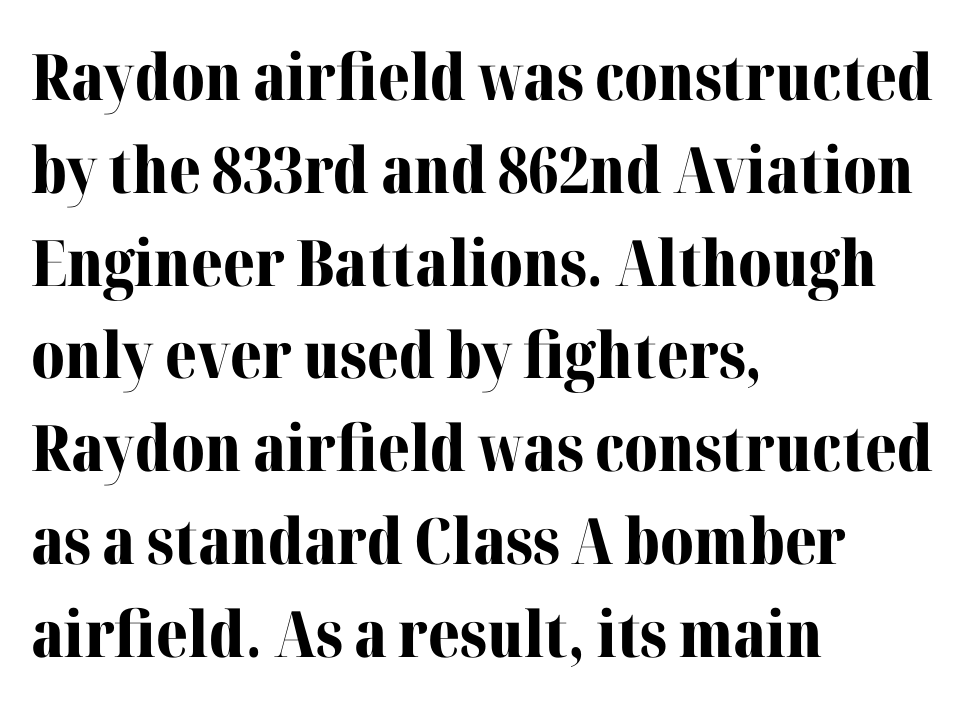
{"serif": "yes", "italic": "no", "bold": "yes", "weight": "bold", "width": "normal", "stroke_contrast": "medium", "x_height": "medium", "monospaced": "no", "underline": "no", "align": "left", "line_spacing": "normal", "line_spacing_ratio": 1.45, "letter_spacing": "normal", "letter_spacing_em": 0.0, "glyph_px": 64}
